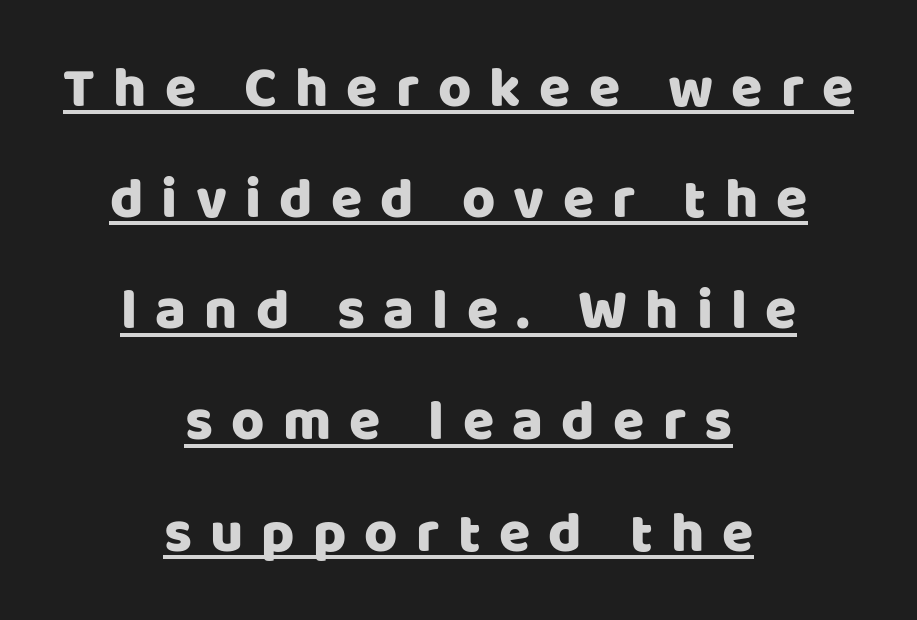
The image shows 57 px sans-serif type, upright; set centered, loose line spacing (1.95x), unusually wide letter spacing (+0.32 em), underlined; low stroke contrast and a large x-height.
